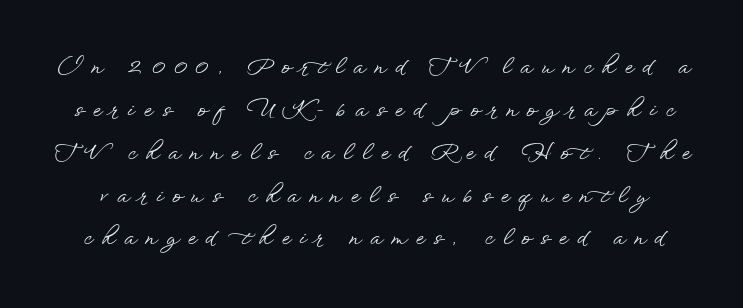
{"underline": "no", "line_spacing": "loose", "line_spacing_ratio": 2.04, "letter_spacing": "wide", "letter_spacing_em": 0.45, "glyph_px": 21}
